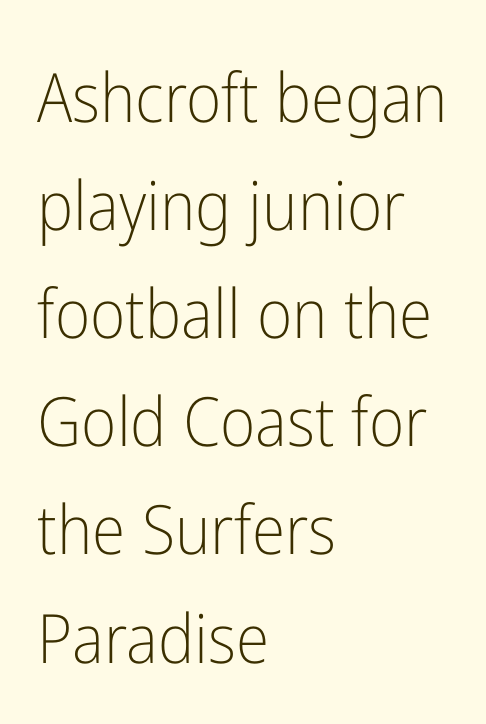
Q: Is the text bold? A: No.
Q: Is the text italic (slanted)? A: No, it is upright.
Q: Is the typeface a serif or a sans-serif typeface? A: Sans-serif.
Q: Is the text underlined? A: No.
Q: How is the paragraph aligned? A: Left-aligned.
Q: Is the spacing between letters normal or unusually wide? A: Normal.
Q: Is the spacing between lines tight, normal or loose? A: Normal.
Q: Width (condensed, normal, or wide)? A: Condensed.
Q: Stroke contrast? A: Low.
Q: x-height? A: Medium.
Q: Monospaced? A: No.
